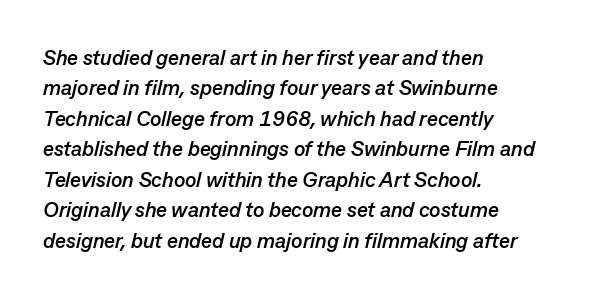
{"italic": "yes", "lean": "right", "slant_degrees": 13, "bold": "yes", "underline": "no", "align": "left", "line_spacing": "normal", "line_spacing_ratio": 1.45, "letter_spacing": "normal", "letter_spacing_em": 0.0, "glyph_px": 21}
